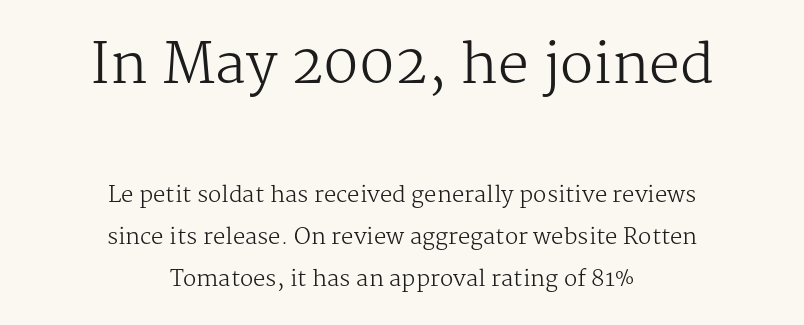
Q: Is the text bold? A: No.
Q: Is the text italic (slanted)? A: No, it is upright.
Q: Is the typeface a serif or a sans-serif typeface? A: Serif.
Q: Is the text underlined? A: No.
Q: How is the paragraph aligned? A: Centered.
Q: Is the spacing between letters normal or unusually wide? A: Normal.
Q: Is the spacing between lines tight, normal or loose? A: Loose.
Q: Which block of text is set in a larger size, the first (top) or the second (bottom)? A: The first (top) one.
Q: Width (condensed, normal, or wide)? A: Normal.
Q: Stroke contrast? A: Medium.
Q: x-height? A: Medium.
Q: Monospaced? A: No.
